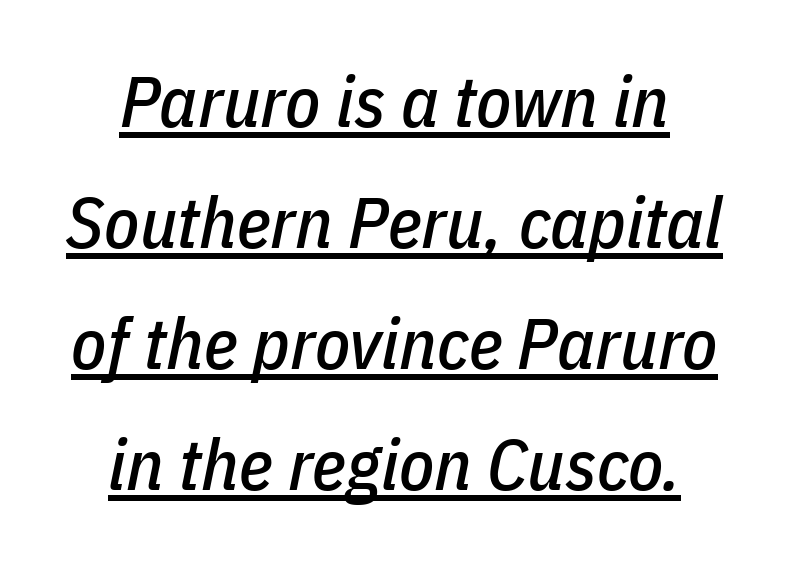
The image shows 72 px condensed type, italic (leaning right); set centered, normal line spacing (1.68x), normal letter spacing, underlined; low stroke contrast and a medium x-height.
